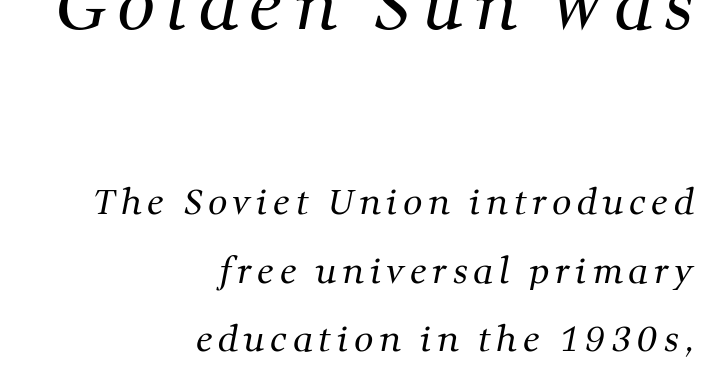
The image shows 67 px regular-weight serif type; set right-aligned, loose line spacing (2.02x), not underlined; the first (top) block is 1.97x larger; medium stroke contrast and a medium x-height.
